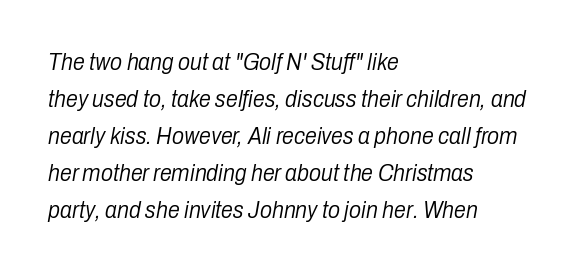
{"italic": "yes", "lean": "right", "slant_degrees": 10, "bold": "no", "underline": "no", "align": "left", "line_spacing": "normal", "line_spacing_ratio": 1.54, "letter_spacing": "normal", "letter_spacing_em": 0.0, "glyph_px": 24}
